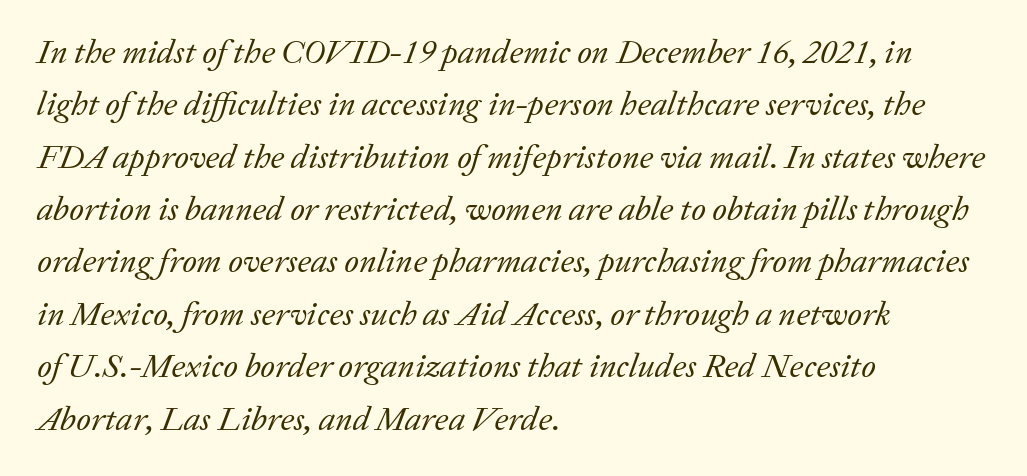
Where is the straight margin? On the left. The line texture is even and compact thanks to regular tracking. Stroke mass is kept to a normal reading level or below. The line-height multiplier appears to be the usual default.
